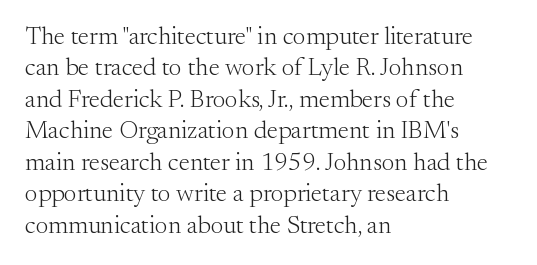
Q: Is the text bold? A: No.
Q: Is the text italic (slanted)? A: No, it is upright.
Q: Is the text underlined? A: No.
Q: How is the paragraph aligned? A: Left-aligned.
Q: Is the spacing between letters normal or unusually wide? A: Normal.
Q: Is the spacing between lines tight, normal or loose? A: Normal.
